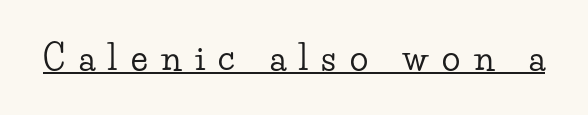
The image shows 34 px wide serif type, upright; set unusually wide letter spacing (+0.4 em), underlined; low stroke contrast and a small x-height.
